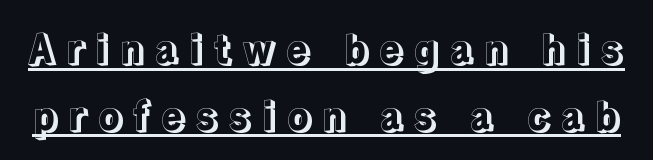
Q: Is the text italic (slanted)? A: No, it is upright.
Q: Is the text underlined? A: Yes.
Q: Is the spacing between letters normal or unusually wide? A: Unusually wide.
Q: Is the spacing between lines tight, normal or loose? A: Normal.
Q: Width (condensed, normal, or wide)? A: Normal.
Q: x-height? A: Medium.
Q: Monospaced? A: No.
